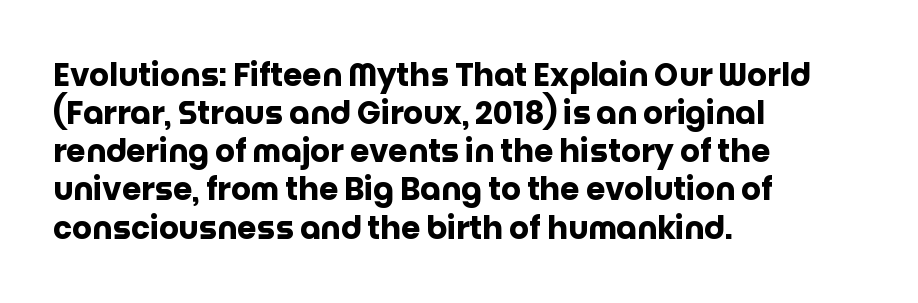
Q: Is the text bold? A: Yes.
Q: Is the text italic (slanted)? A: No, it is upright.
Q: Is the typeface a serif or a sans-serif typeface? A: Sans-serif.
Q: Is the text underlined? A: No.
Q: How is the paragraph aligned? A: Left-aligned.
Q: Is the spacing between letters normal or unusually wide? A: Normal.
Q: Width (condensed, normal, or wide)? A: Normal.
Q: Stroke contrast? A: Low.
Q: x-height? A: Large.
Q: Monospaced? A: No.
